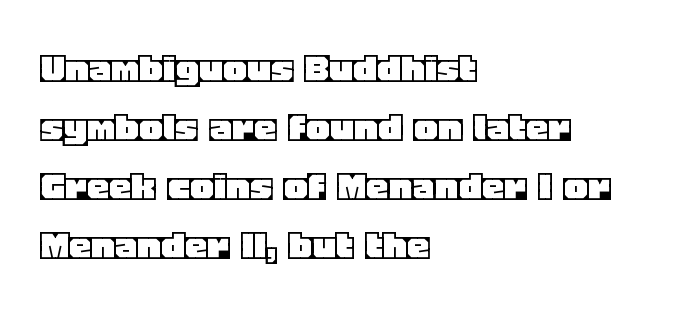
The image shows 45 px text type, upright; set left-aligned, normal line spacing (1.31x), normal letter spacing, not underlined; a large x-height.
